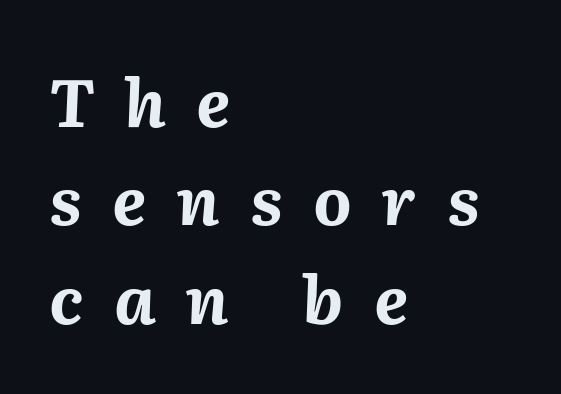
{"italic": "yes", "lean": "right", "slant_degrees": 2, "bold": "yes", "weight": "bold", "width": "normal", "stroke_contrast": "medium", "x_height": "medium", "monospaced": "no", "underline": "no", "align": "left", "line_spacing": "normal", "line_spacing_ratio": 1.49, "letter_spacing": "wide", "letter_spacing_em": 0.46, "glyph_px": 66}
